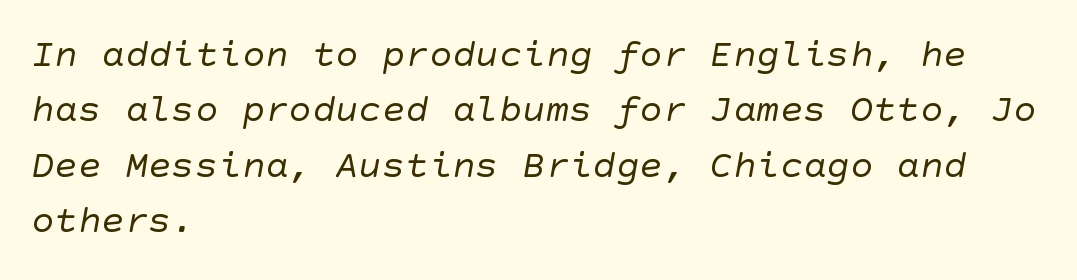
Horizontal alignment here is leftward, the default for most running prose. The specimen omits any rule beneath the text block's lines. Leading matches the norm, producing a regular column. Does extra space separate the letters? No, they use regular spacing. Serifs: no, the terminals of the letterforms are clean. The cut favours lightness, reaching ordinary text weight at its darkest.
